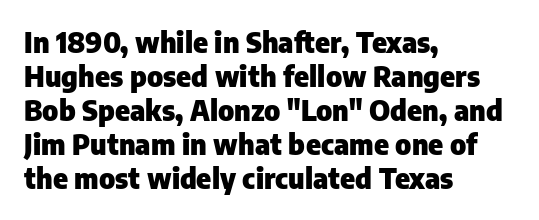
{"serif": "no", "italic": "no", "bold": "yes", "weight": "heavy", "width": "normal", "stroke_contrast": "low", "x_height": "medium", "monospaced": "no", "underline": "no", "align": "left", "line_spacing_ratio": 1.21, "letter_spacing": "normal", "letter_spacing_em": 0.0, "glyph_px": 28}
